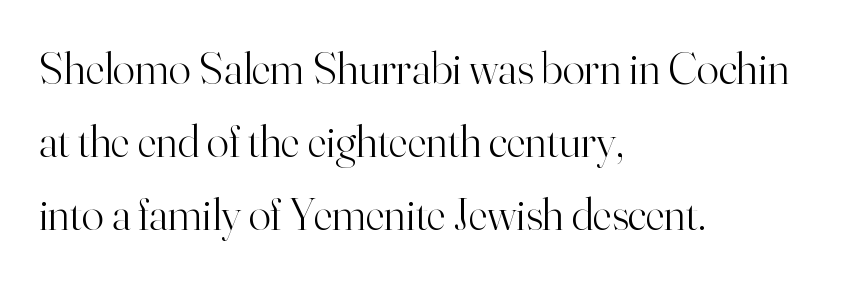
The image shows 46 px light serif type, upright; set left-aligned, normal line spacing (1.59x), normal letter spacing, not underlined; high stroke contrast and a small x-height.
